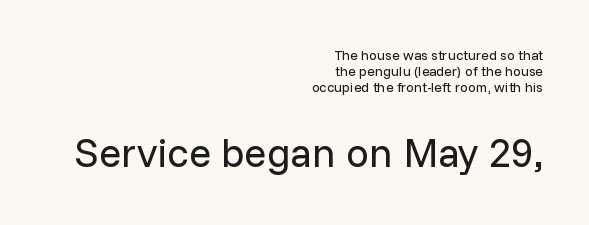
{"serif": "no", "italic": "no", "bold": "no", "weight": "regular", "width": "normal", "stroke_contrast": "low", "x_height": "medium", "monospaced": "no", "underline": "no", "align": "right", "line_spacing": "tight", "line_spacing_ratio": 1.13, "letter_spacing": "normal", "letter_spacing_em": 0.0, "larger_block": "second", "size_ratio": 2.93, "glyph_px": 41}
